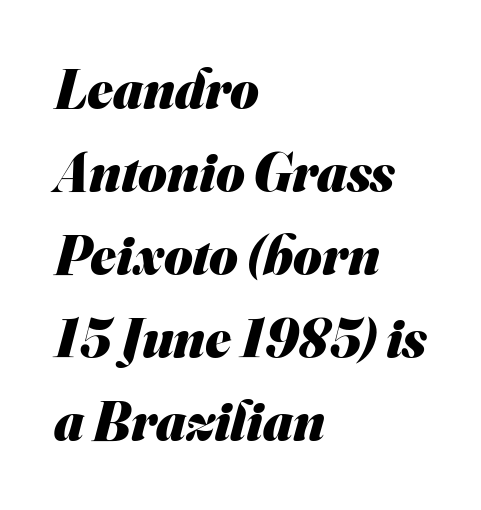
In CSS terms this would be text-align: left. Varying glyph widths throughout — classic text-font behaviour. Notice how descenders clear the ascenders below comfortably — that's standard leading. Pretty heavy lettering here — definitely bold. Typographically, this falls in the sans-serif category.
